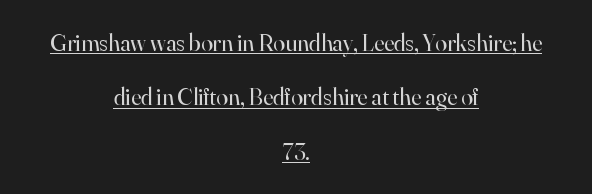
{"italic": "no", "bold": "no", "underline": "yes", "align": "center", "line_spacing": "loose", "line_spacing_ratio": 2.27, "letter_spacing": "normal", "letter_spacing_em": 0.0, "glyph_px": 24}
